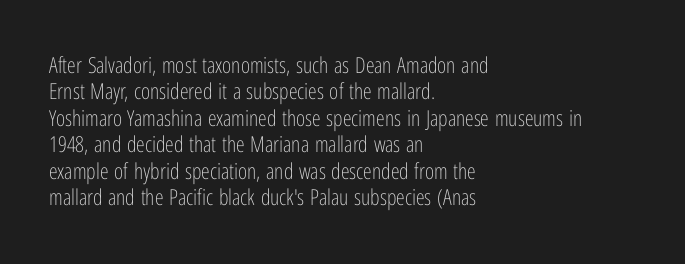
Q: Is the text bold? A: No.
Q: Is the text italic (slanted)? A: No, it is upright.
Q: Is the text underlined? A: No.
Q: How is the paragraph aligned? A: Left-aligned.
Q: Is the spacing between letters normal or unusually wide? A: Normal.
